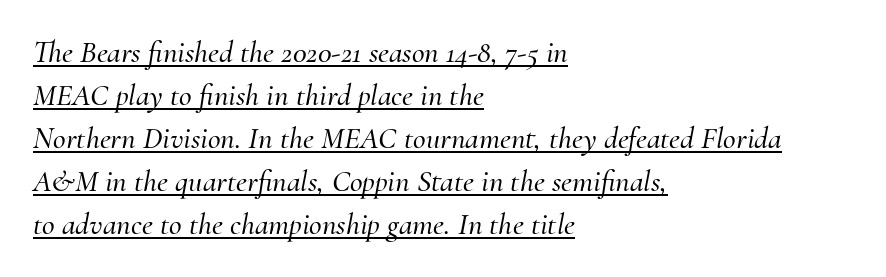
Q: Is the text italic (slanted)? A: Yes, it leans right by about 10 degrees.
Q: Is the typeface a serif or a sans-serif typeface? A: Serif.
Q: Is the text underlined? A: Yes.
Q: How is the paragraph aligned? A: Left-aligned.
Q: Is the spacing between letters normal or unusually wide? A: Normal.
Q: Is the spacing between lines tight, normal or loose? A: Normal.
Q: Width (condensed, normal, or wide)? A: Normal.
Q: Stroke contrast? A: Medium.
Q: x-height? A: Small.
Q: Monospaced? A: No.
